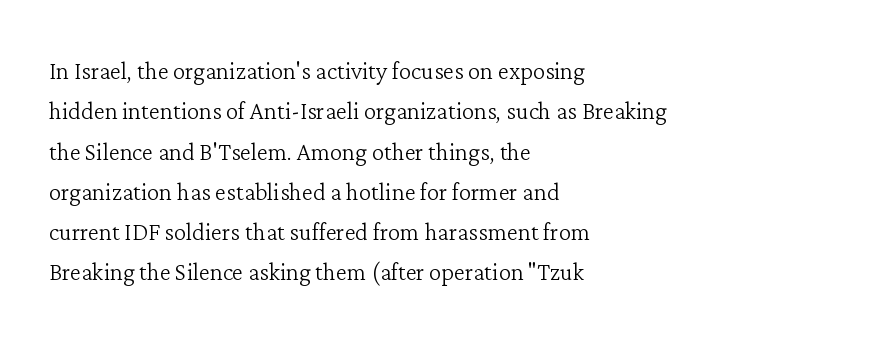
This is not heavy type; no bold has been used. One glance says typical: line gaps are just what's usual. Nothing unusual about the tracking: characters are spaced as the font intends. Do the letters lean? They stand straight. Spacing verdict: proportional, widths tailored to each character. A student would call this left alignment; a typographer would say flush left, rag right.
